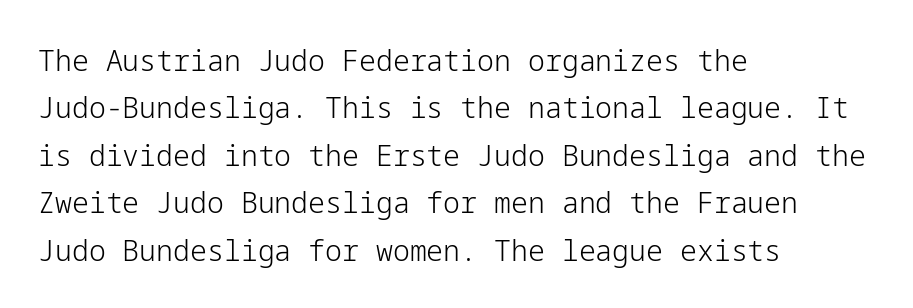
{"serif": "no", "italic": "no", "bold": "no", "weight": "light", "width": "normal", "stroke_contrast": "low", "x_height": "medium", "underline": "no", "align": "left", "line_spacing": "normal", "line_spacing_ratio": 1.58, "letter_spacing": "normal", "letter_spacing_em": 0.0, "glyph_px": 30}
